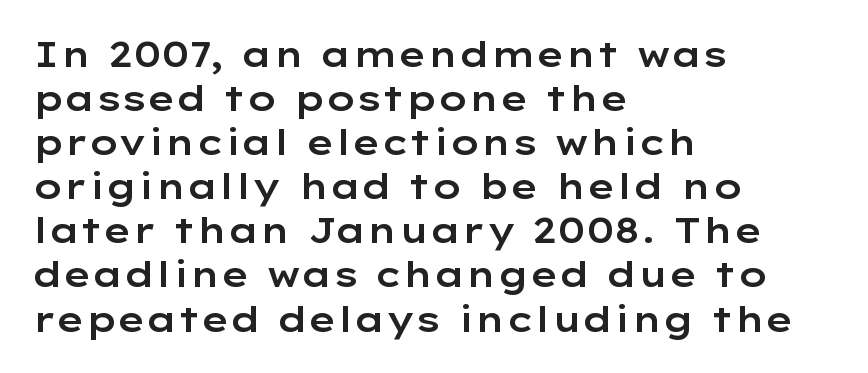
Q: Is the text italic (slanted)? A: No, it is upright.
Q: Is the typeface a serif or a sans-serif typeface? A: Sans-serif.
Q: Is the text underlined? A: No.
Q: How is the paragraph aligned? A: Left-aligned.
Q: Is the spacing between letters normal or unusually wide? A: Normal.
Q: Is the spacing between lines tight, normal or loose? A: Normal.
Q: Width (condensed, normal, or wide)? A: Wide.
Q: Stroke contrast? A: Low.
Q: x-height? A: Medium.
Q: Monospaced? A: No.
